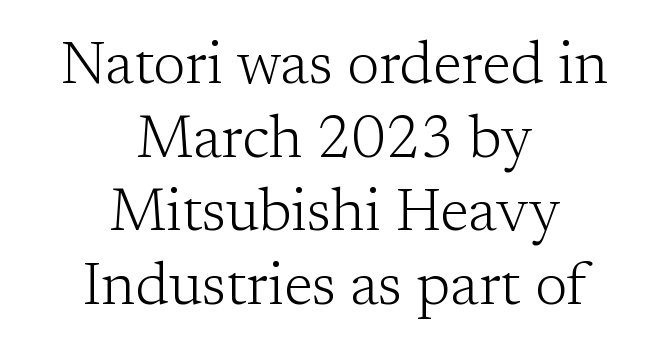
Q: Is the text bold? A: No.
Q: Is the text italic (slanted)? A: No, it is upright.
Q: Is the typeface a serif or a sans-serif typeface? A: Serif.
Q: Is the text underlined? A: No.
Q: How is the paragraph aligned? A: Centered.
Q: Is the spacing between letters normal or unusually wide? A: Normal.
Q: Is the spacing between lines tight, normal or loose? A: Normal.
Q: Width (condensed, normal, or wide)? A: Normal.
Q: Stroke contrast? A: Low.
Q: x-height? A: Medium.
Q: Monospaced? A: No.
